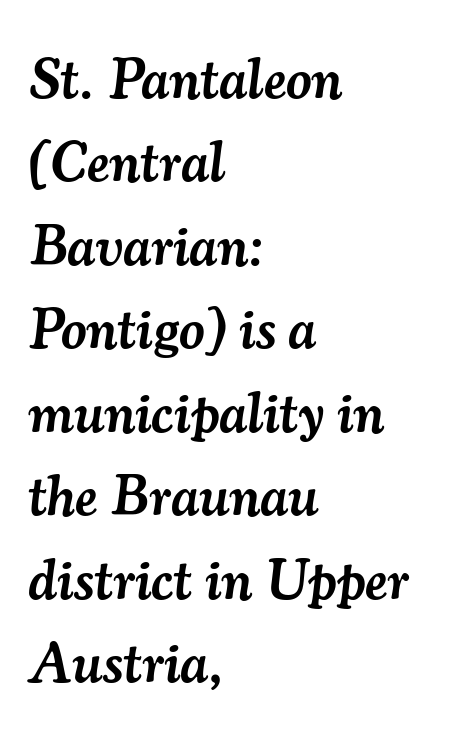
The image shows 56 px semibold serif type, italic (leaning right); set left-aligned, normal line spacing (1.49x), normal letter spacing, not underlined; medium stroke contrast and a small x-height.
